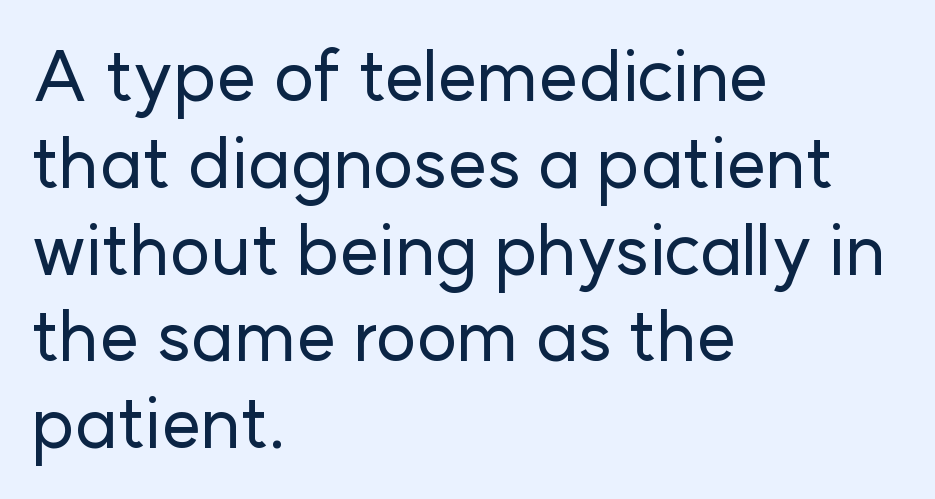
{"serif": "no", "italic": "no", "width": "normal", "stroke_contrast": "low", "x_height": "medium", "monospaced": "no", "underline": "no", "align": "left", "line_spacing_ratio": 1.24, "letter_spacing": "normal", "letter_spacing_em": 0.0, "glyph_px": 70}
